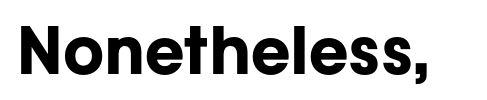
Standard letterfit; no display-style spreading of the glyphs. Character widths vary here, with narrow letters taking less room than wide ones. Emphasis by weight is at full strength: bold. The glyphs are unaccompanied by any horizontal stroke below them. Vertical strokes here are truly vertical. The font family rendered here belongs to the sans-serif group.
